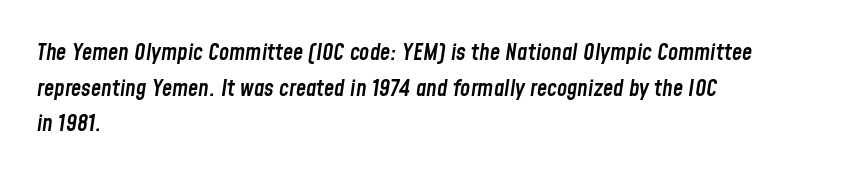
{"italic": "yes", "lean": "right", "slant_degrees": 8, "bold": "semi", "underline": "no", "align": "left", "line_spacing": "normal", "line_spacing_ratio": 1.55, "letter_spacing": "normal", "letter_spacing_em": 0.0, "glyph_px": 23}
